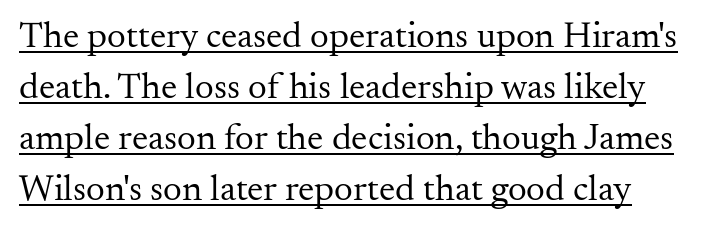
{"serif": "yes", "italic": "no", "bold": "no", "weight": "regular", "width": "normal", "stroke_contrast": "medium", "x_height": "small", "monospaced": "no", "underline": "yes", "line_spacing": "normal", "line_spacing_ratio": 1.38, "letter_spacing": "normal", "letter_spacing_em": 0.0, "glyph_px": 37}
